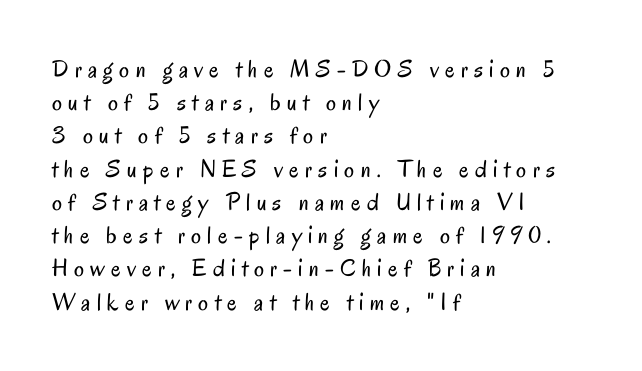
{"italic": "no", "bold": "no", "underline": "no", "align": "left", "line_spacing": "normal", "line_spacing_ratio": 1.33, "letter_spacing": "wide", "letter_spacing_em": 0.25, "glyph_px": 25}
